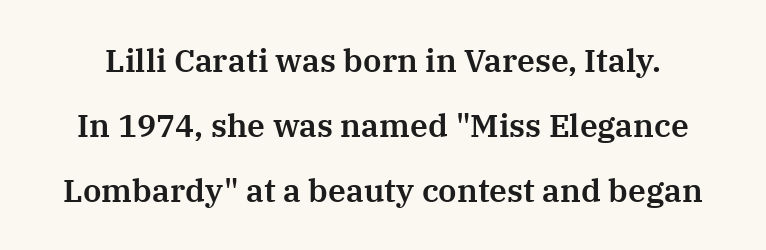
The font's upright variant was chosen for this text. Here the designer chose a conventional face with non-uniform glyph widths. Short note: letters normally spaced. Successive baselines arrive slowly, with a big drop between each.
